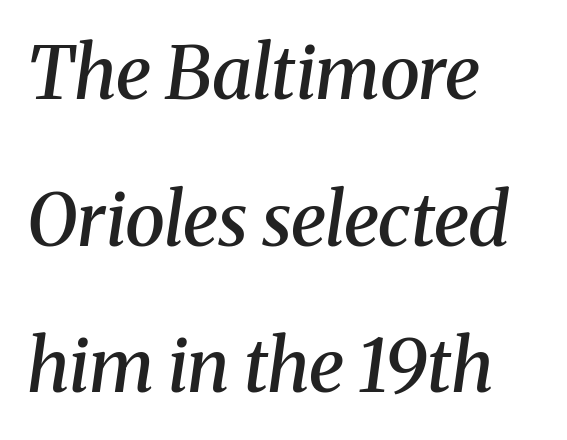
{"serif": "yes", "italic": "yes", "lean": "right", "slant_degrees": 8, "bold": "semi", "weight": "semibold", "width": "normal", "stroke_contrast": "medium", "x_height": "medium", "monospaced": "no", "underline": "no", "align": "left", "line_spacing": "loose", "line_spacing_ratio": 2.01, "letter_spacing": "normal", "letter_spacing_em": 0.0, "glyph_px": 73}
